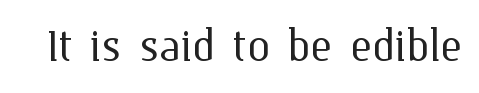
{"italic": "no", "bold": "no", "weight": "light", "width": "normal", "stroke_contrast": "medium", "x_height": "medium", "monospaced": "no", "underline": "no", "letter_spacing": "normal", "letter_spacing_em": 0.0, "glyph_px": 58}
